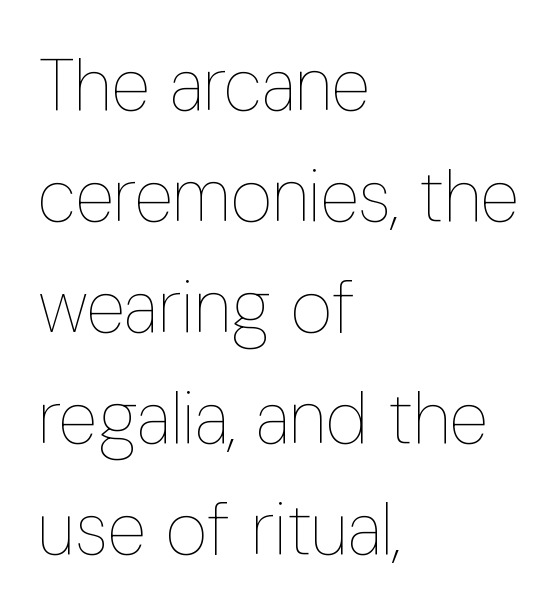
{"italic": "no", "bold": "no", "weight": "thin", "width": "condensed", "stroke_contrast": "low", "x_height": "medium", "monospaced": "no", "underline": "no", "align": "left", "line_spacing": "normal", "line_spacing_ratio": 1.54, "letter_spacing": "normal", "letter_spacing_em": 0.0, "glyph_px": 72}
